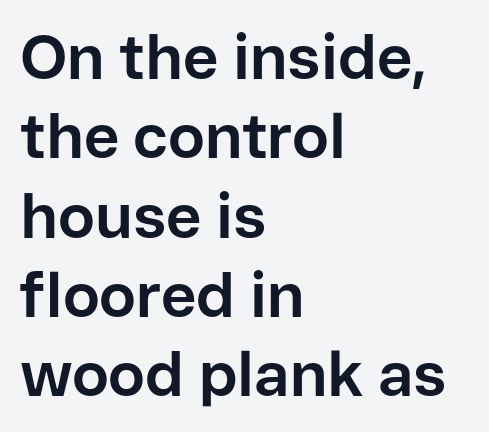
Q: Is the text bold? A: Yes.
Q: Is the text italic (slanted)? A: No, it is upright.
Q: Is the typeface a serif or a sans-serif typeface? A: Sans-serif.
Q: Is the text underlined? A: No.
Q: How is the paragraph aligned? A: Left-aligned.
Q: Is the spacing between letters normal or unusually wide? A: Normal.
Q: Is the spacing between lines tight, normal or loose? A: Normal.
Q: Width (condensed, normal, or wide)? A: Normal.
Q: Stroke contrast? A: Low.
Q: x-height? A: Medium.
Q: Monospaced? A: No.
